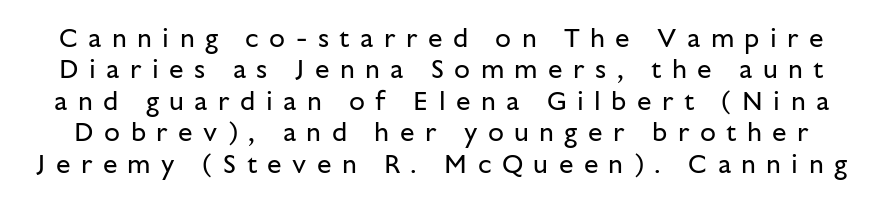
The image shows 26 px text type, upright; set line spacing 1.21x, unusually wide letter spacing (+0.4 em), not underlined.
